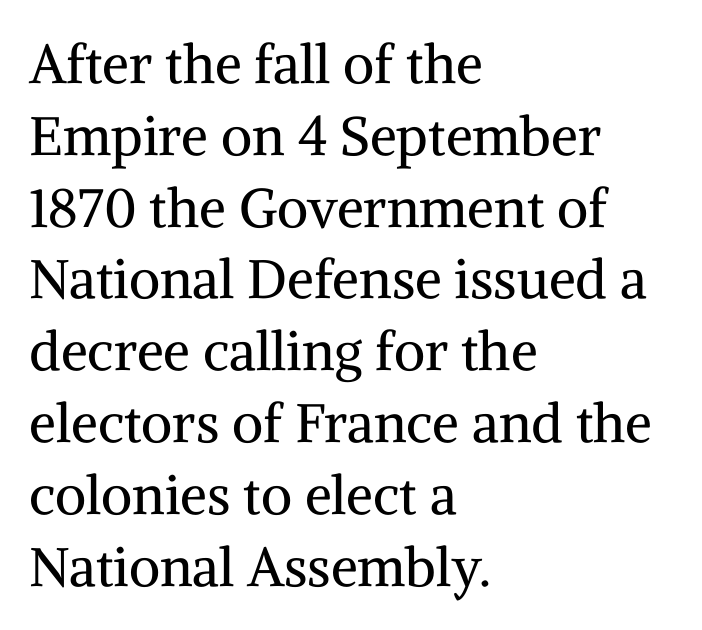
{"serif": "yes", "italic": "no", "bold": "no", "weight": "regular", "width": "normal", "stroke_contrast": "medium", "x_height": "medium", "monospaced": "no", "underline": "no", "align": "left", "line_spacing": "normal", "line_spacing_ratio": 1.33, "letter_spacing": "normal", "letter_spacing_em": 0.0, "glyph_px": 54}
